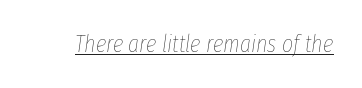
Q: Is the text bold? A: No.
Q: Is the text italic (slanted)? A: Yes, it leans right by about 8 degrees.
Q: Is the text underlined? A: Yes.
Q: Is the spacing between letters normal or unusually wide? A: Normal.
